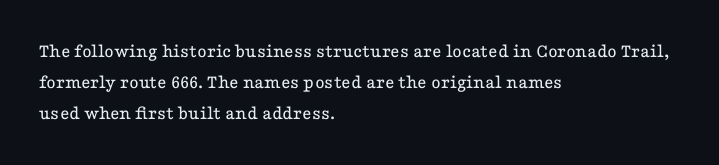
Q: Is the text bold? A: No.
Q: Is the text italic (slanted)? A: No, it is upright.
Q: Is the text underlined? A: No.
Q: How is the paragraph aligned? A: Left-aligned.
Q: Is the spacing between letters normal or unusually wide? A: Normal.
Q: Is the spacing between lines tight, normal or loose? A: Normal.
